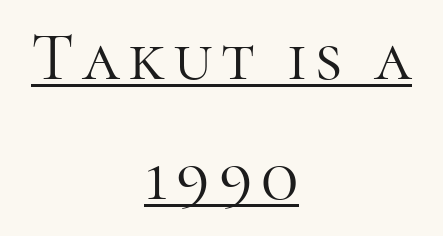
Q: Is the text bold? A: No.
Q: Is the text italic (slanted)? A: No, it is upright.
Q: Is the typeface a serif or a sans-serif typeface? A: Serif.
Q: Is the text underlined? A: Yes.
Q: How is the paragraph aligned? A: Centered.
Q: Width (condensed, normal, or wide)? A: Normal.
Q: Stroke contrast? A: High.
Q: x-height? A: Medium.
Q: Monospaced? A: No.
